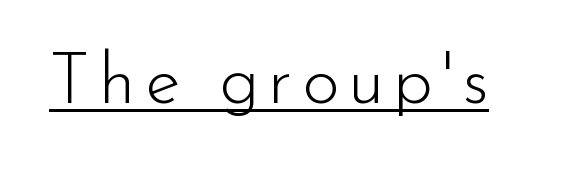
Is this a fixed-width face? No — the glyphs have proportional, varying widths. The passage shown is not bold in any degree. The designer went with a sans here, leaving each stem footless. The glyphs are accompanied by a horizontal stroke just below them.
